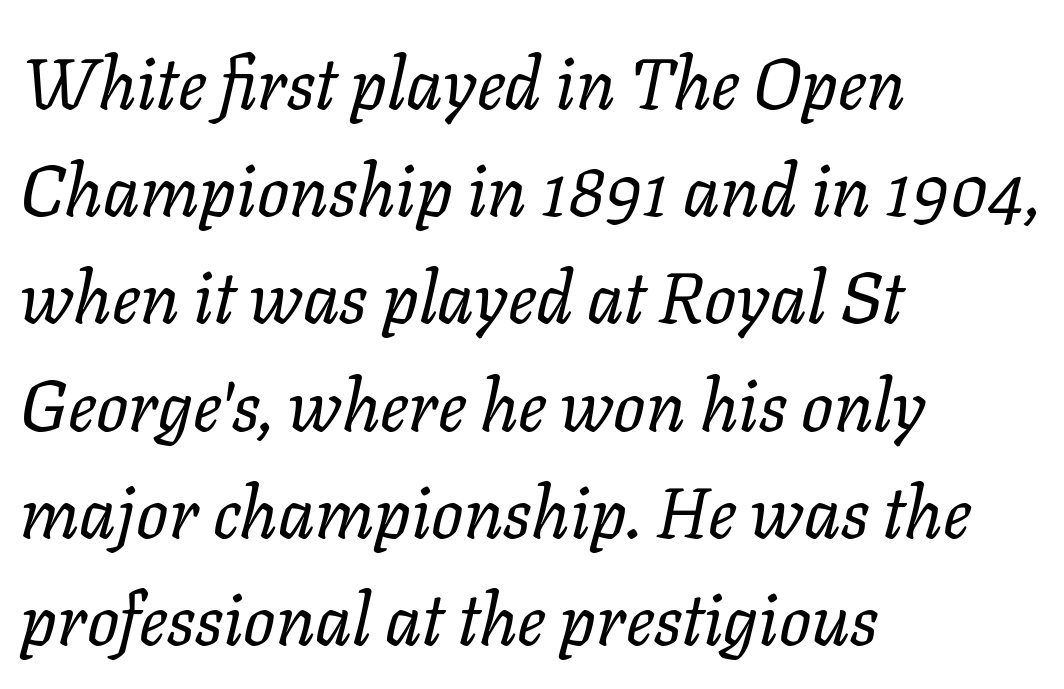
The image shows 71 px regular-weight type, italic (leaning right); set left-aligned, normal line spacing (1.51x), normal letter spacing, not underlined; low stroke contrast and a medium x-height.
